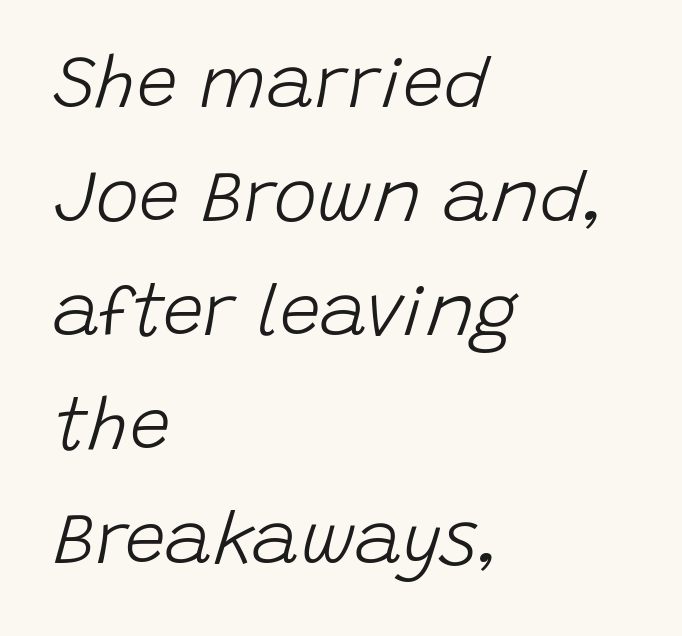
{"italic": "yes", "lean": "right", "slant_degrees": 15, "bold": "no", "weight": "light", "width": "normal", "stroke_contrast": "low", "x_height": "large", "monospaced": "no", "underline": "no", "align": "left", "line_spacing": "normal", "line_spacing_ratio": 1.56, "letter_spacing": "normal", "letter_spacing_em": 0.0, "glyph_px": 73}
